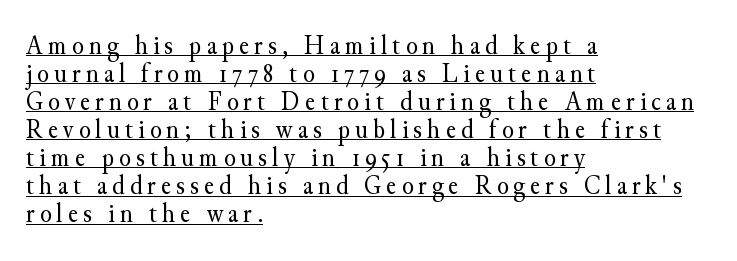
{"italic": "no", "bold": "no", "underline": "yes", "align": "left", "line_spacing": "tight", "line_spacing_ratio": 1.04, "glyph_px": 27}
